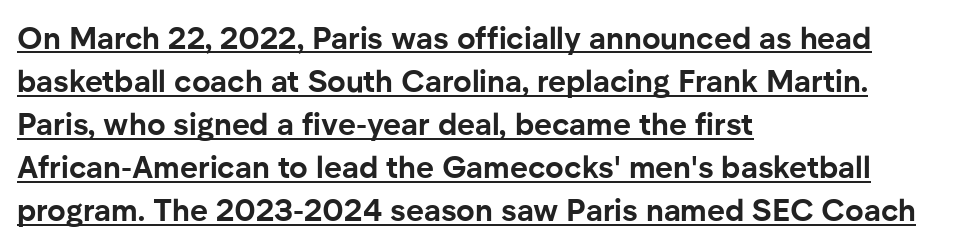
Check the space under the baseline: a stroke is drawn there. The letters are bold, with thick, heavy strokes. This sample keeps an unexceptional amount of space between lines. A typesetter would call this proportional, since set widths differ per character. Characters remain perfectly vertical along every line.
